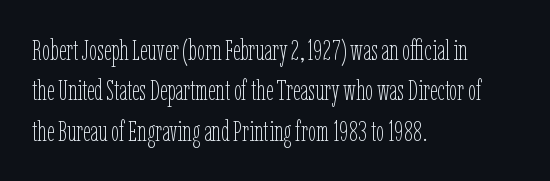
Q: Is the text bold? A: No.
Q: Is the text italic (slanted)? A: No, it is upright.
Q: Is the text underlined? A: No.
Q: How is the paragraph aligned? A: Left-aligned.
Q: Is the spacing between letters normal or unusually wide? A: Normal.
Q: Is the spacing between lines tight, normal or loose? A: Normal.
Q: Width (condensed, normal, or wide)? A: Condensed.
Q: Stroke contrast? A: Low.
Q: x-height? A: Medium.
Q: Monospaced? A: No.
